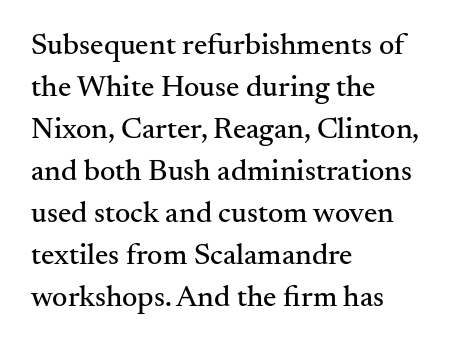
Q: Is the text italic (slanted)? A: No, it is upright.
Q: Is the typeface a serif or a sans-serif typeface? A: Serif.
Q: Is the text underlined? A: No.
Q: How is the paragraph aligned? A: Left-aligned.
Q: Is the spacing between letters normal or unusually wide? A: Normal.
Q: Is the spacing between lines tight, normal or loose? A: Normal.
Q: Width (condensed, normal, or wide)? A: Normal.
Q: Stroke contrast? A: Medium.
Q: x-height? A: Small.
Q: Monospaced? A: No.
